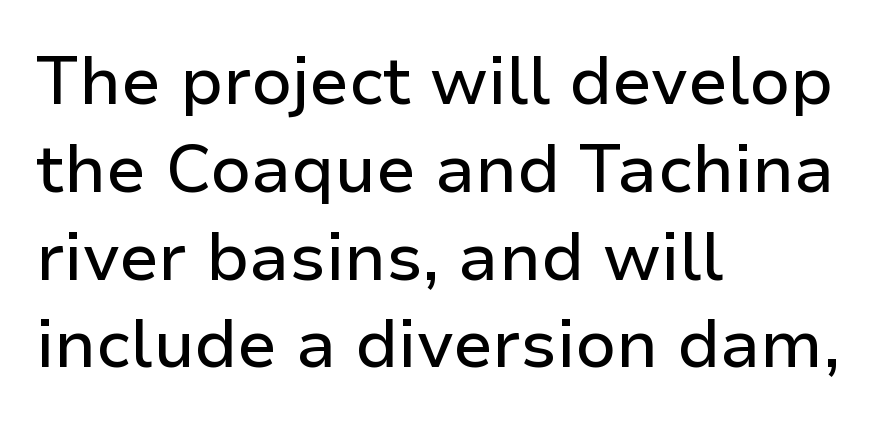
{"serif": "no", "italic": "no", "width": "normal", "stroke_contrast": "low", "x_height": "medium", "monospaced": "no", "underline": "no", "align": "left", "line_spacing": "normal", "line_spacing_ratio": 1.31, "letter_spacing": "normal", "letter_spacing_em": 0.0, "glyph_px": 67}
